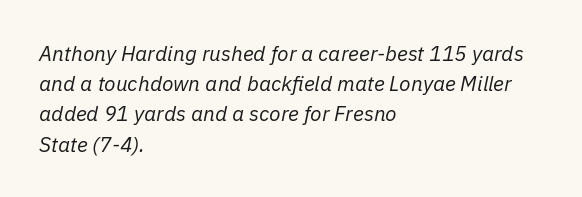
The letterforms sit shoulder to shoulder at normal distance. The weight tops out at a normal text grade. Vertical spacing — default. This sample is left-justified, so line endings fall wherever the words run out. Rendered with sloped, italic letterforms. The space beneath each line is pristine and unruled.
